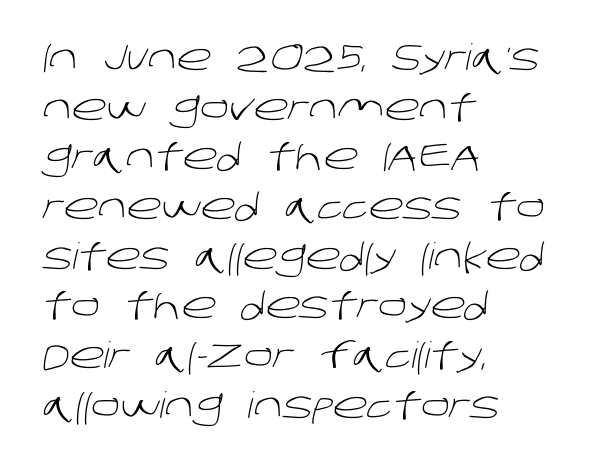
{"serif": "no", "bold": "no", "weight": "light", "width": "normal", "stroke_contrast": "low", "x_height": "large", "monospaced": "no", "underline": "no", "align": "left", "line_spacing": "normal", "line_spacing_ratio": 1.38, "letter_spacing": "normal", "letter_spacing_em": 0.0, "glyph_px": 36}
